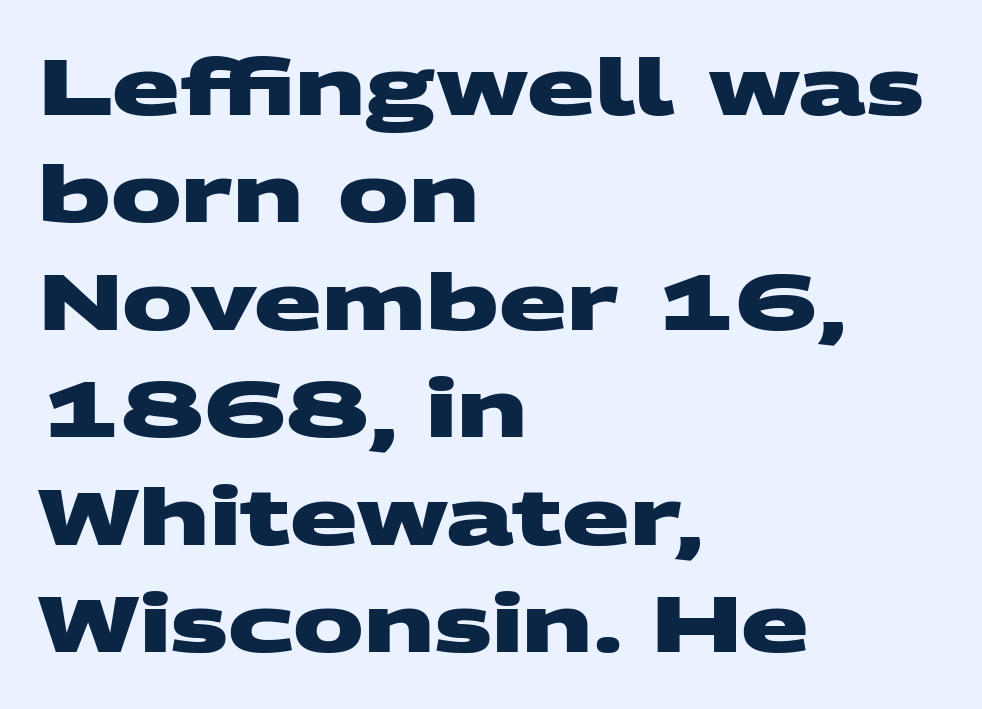
The image shows 79 px heavy, wide sans-serif type; set left-aligned, normal line spacing (1.36x), normal letter spacing, not underlined; medium stroke contrast and a large x-height.
